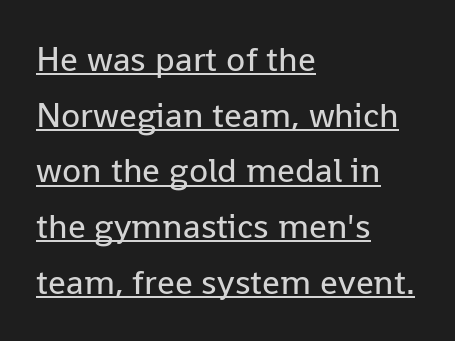
Q: Is the text bold? A: No.
Q: Is the text italic (slanted)? A: No, it is upright.
Q: Is the typeface a serif or a sans-serif typeface? A: Sans-serif.
Q: Is the text underlined? A: Yes.
Q: How is the paragraph aligned? A: Left-aligned.
Q: Is the spacing between letters normal or unusually wide? A: Normal.
Q: Is the spacing between lines tight, normal or loose? A: Normal.
Q: Width (condensed, normal, or wide)? A: Normal.
Q: Stroke contrast? A: Low.
Q: x-height? A: Medium.
Q: Monospaced? A: No.
